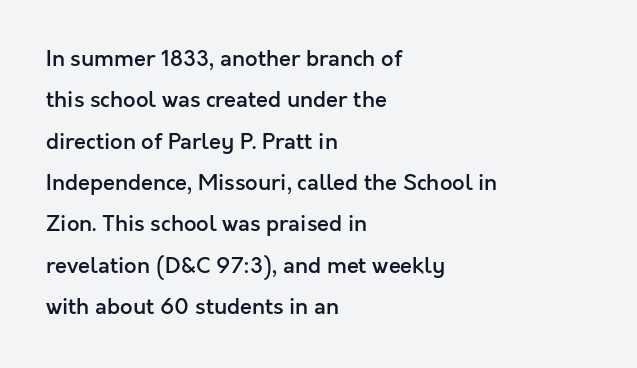
The setting favours the left margin, as ordinary paragraphs usually do. Letter spacing: default. Students, this is semibold: more ink than regular, less than bold. Characters remain perfectly vertical along every line. The strip under each line holds only bare page.
